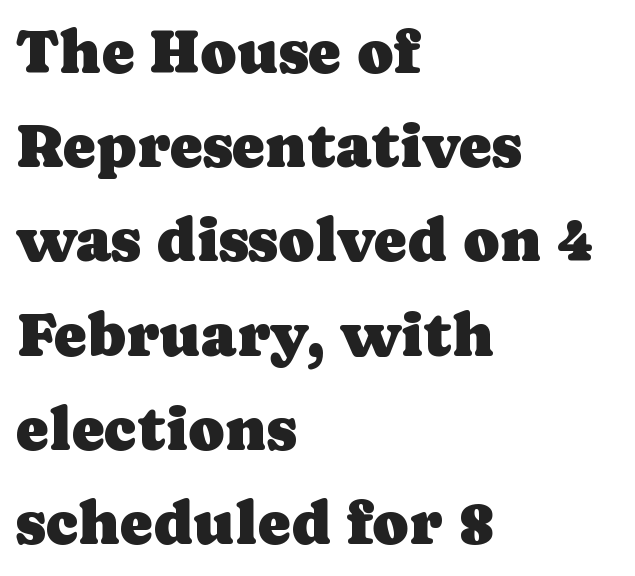
{"serif": "yes", "italic": "no", "width": "normal", "stroke_contrast": "low", "x_height": "medium", "monospaced": "no", "underline": "no", "align": "left", "line_spacing": "normal", "line_spacing_ratio": 1.52, "letter_spacing": "normal", "letter_spacing_em": 0.0, "glyph_px": 62}
